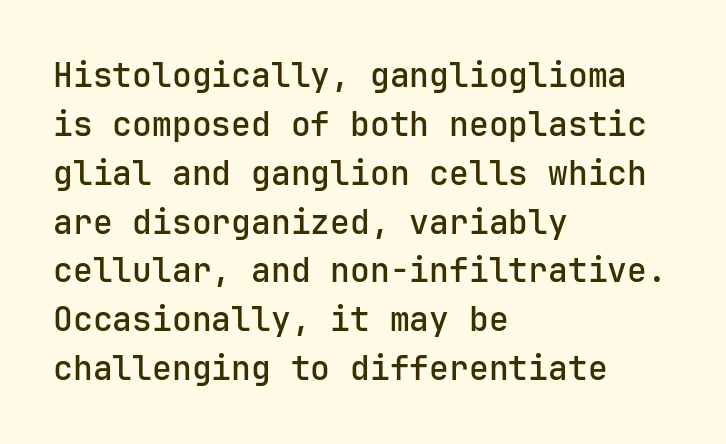
Q: Is the text italic (slanted)? A: No, it is upright.
Q: Is the typeface a serif or a sans-serif typeface? A: Sans-serif.
Q: Is the text underlined? A: No.
Q: How is the paragraph aligned? A: Left-aligned.
Q: Is the spacing between letters normal or unusually wide? A: Normal.
Q: Is the spacing between lines tight, normal or loose? A: Normal.
Q: Width (condensed, normal, or wide)? A: Normal.
Q: Stroke contrast? A: Low.
Q: x-height? A: Medium.
Q: Monospaced? A: Yes.
